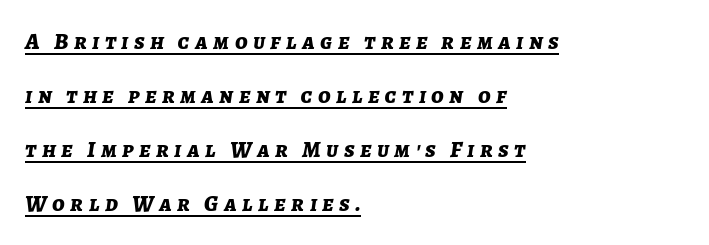
The typesetting leans heavy: a genuine bold. Horizontally, the lines are justified to the leading edge only. Students, observe: this is what heavily led, spacious text looks like. Is the letter spacing exaggerated? Yes — the characters are pushed far apart.
